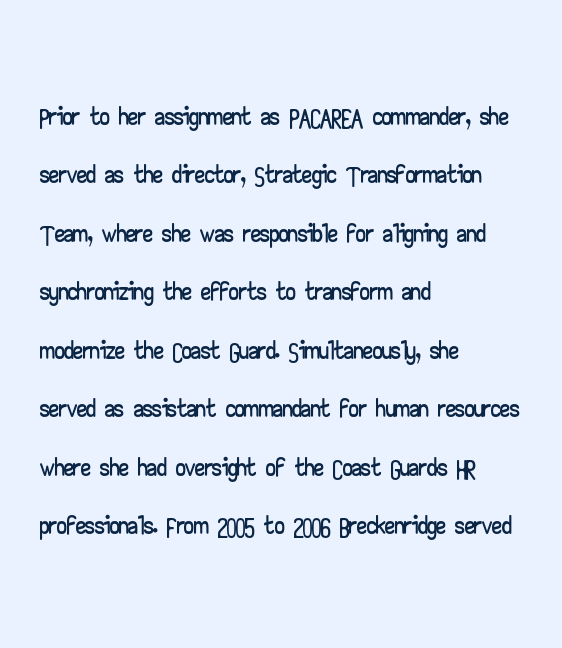
A typesetter would label this face a sans. Each letter keeps its own natural width here, so spacing adapts to shape. Leading: standard. These lines were composed using upright roman letters.
